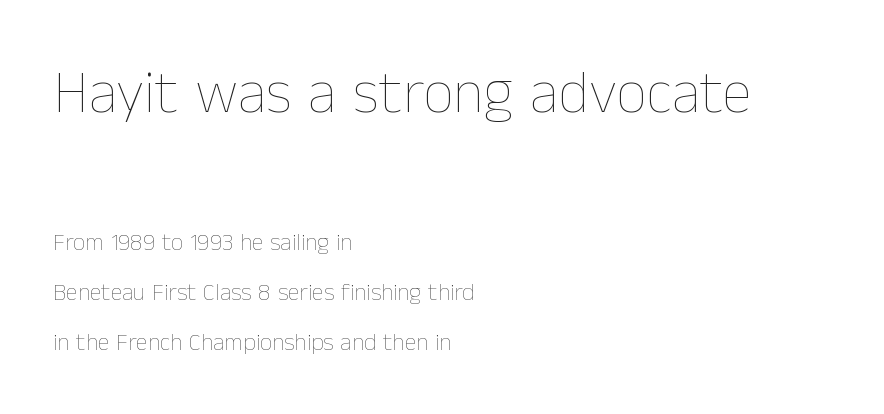
{"italic": "no", "bold": "no", "weight": "thin", "width": "normal", "stroke_contrast": "low", "x_height": "medium", "monospaced": "no", "underline": "no", "align": "left", "line_spacing": "loose", "line_spacing_ratio": 2.08, "letter_spacing": "normal", "letter_spacing_em": 0.0, "larger_block": "first", "size_ratio": 2.5, "glyph_px": 60}
